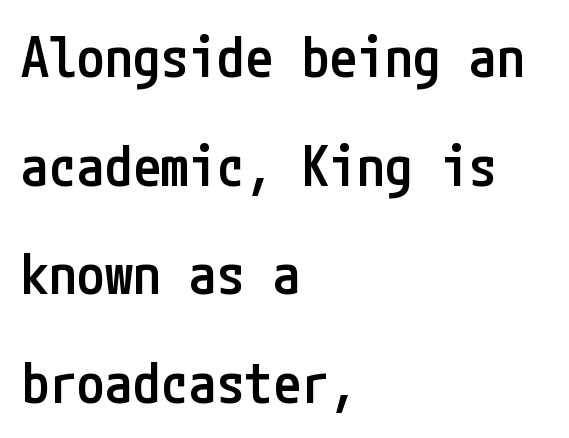
{"serif": "no", "italic": "no", "bold": "semi", "weight": "semibold", "width": "condensed", "stroke_contrast": "low", "x_height": "medium", "underline": "no", "align": "left", "line_spacing": "loose", "line_spacing_ratio": 1.94, "letter_spacing": "normal", "letter_spacing_em": 0.0, "glyph_px": 56}
